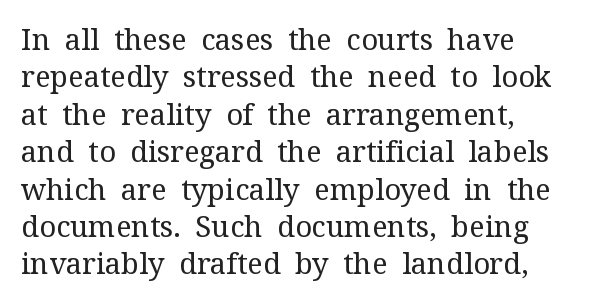
The image shows 29 px regular-weight serif type, upright; set left-aligned, normal line spacing (1.29x), normal letter spacing, not underlined; medium stroke contrast and a medium x-height.
